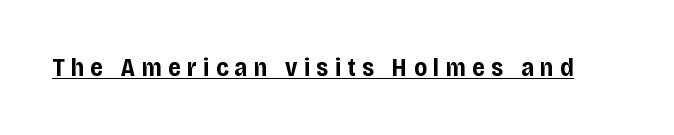
{"italic": "no", "bold": "yes", "underline": "yes", "letter_spacing": "wide", "letter_spacing_em": 0.26, "glyph_px": 25}
